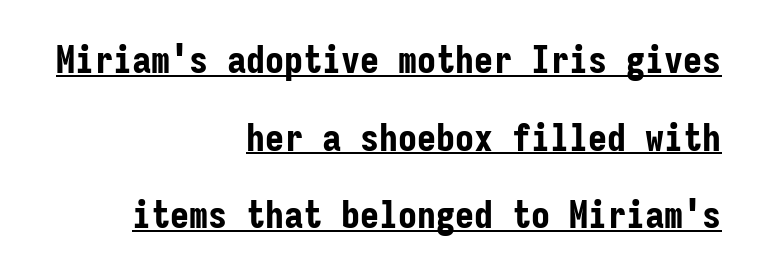
{"serif": "no", "italic": "no", "bold": "yes", "weight": "bold", "width": "condensed", "stroke_contrast": "low", "x_height": "medium", "monospaced": "yes", "underline": "yes", "align": "right", "line_spacing": "loose", "line_spacing_ratio": 2.04, "letter_spacing": "normal", "letter_spacing_em": 0.0, "glyph_px": 38}
